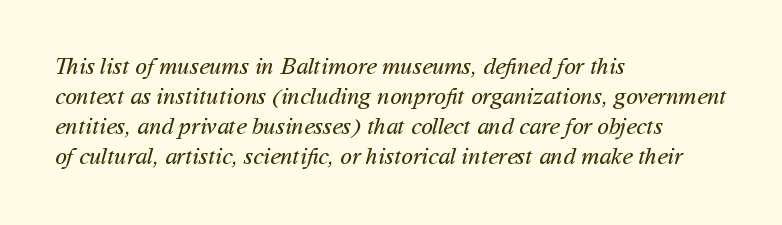
Q: Is the text bold? A: No.
Q: Is the text underlined? A: No.
Q: How is the paragraph aligned? A: Left-aligned.
Q: Is the spacing between letters normal or unusually wide? A: Normal.
Q: Is the spacing between lines tight, normal or loose? A: Normal.
